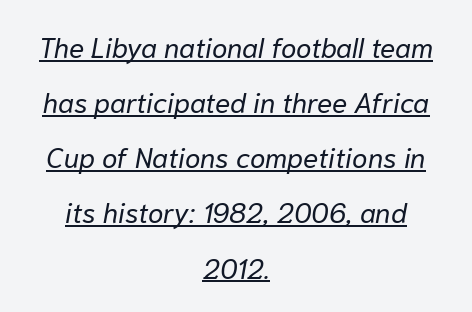
Q: Is the text bold? A: No.
Q: Is the text italic (slanted)? A: Yes, it leans right by about 10 degrees.
Q: Is the text underlined? A: Yes.
Q: How is the paragraph aligned? A: Centered.
Q: Is the spacing between letters normal or unusually wide? A: Normal.
Q: Is the spacing between lines tight, normal or loose? A: Loose.
Q: Width (condensed, normal, or wide)? A: Normal.
Q: Stroke contrast? A: Low.
Q: x-height? A: Medium.
Q: Monospaced? A: No.
